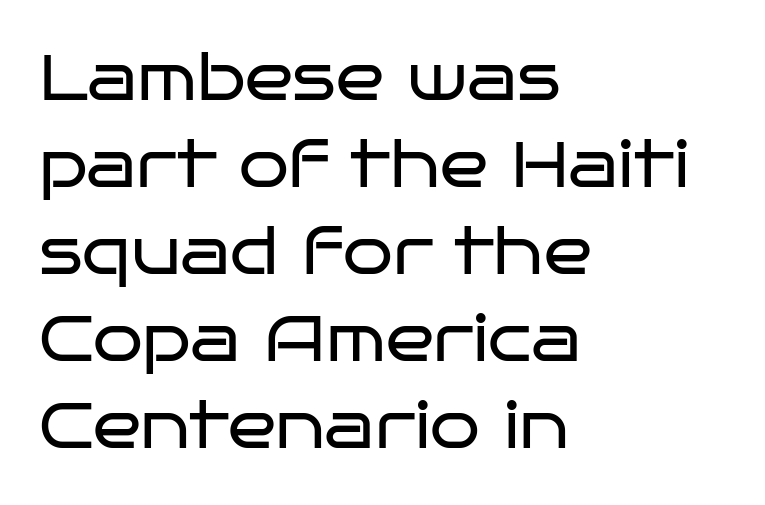
The image shows 64 px regular-weight, wide sans-serif type, upright; set left-aligned, normal line spacing (1.36x), normal letter spacing, not underlined; low stroke contrast and a large x-height.
